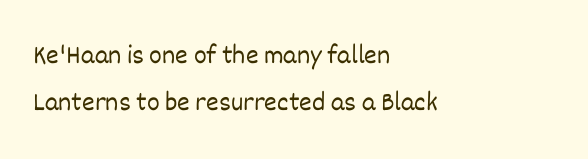
{"italic": "no", "bold": "no", "underline": "no", "align": "left", "line_spacing_ratio": 1.75, "letter_spacing": "normal", "letter_spacing_em": 0.0, "glyph_px": 27}
